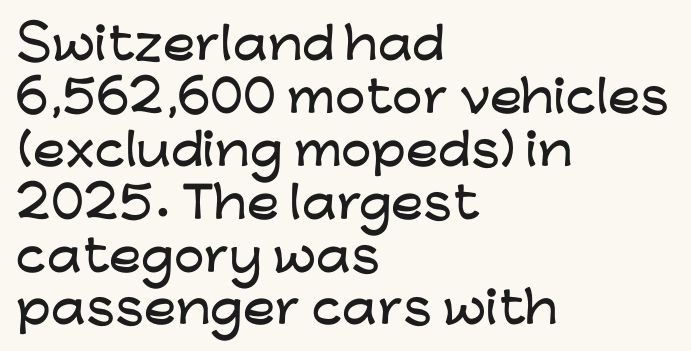
Q: Is the text italic (slanted)? A: No, it is upright.
Q: Is the typeface a serif or a sans-serif typeface? A: Sans-serif.
Q: Is the text underlined? A: No.
Q: How is the paragraph aligned? A: Left-aligned.
Q: Is the spacing between letters normal or unusually wide? A: Normal.
Q: Width (condensed, normal, or wide)? A: Wide.
Q: Stroke contrast? A: Low.
Q: x-height? A: Medium.
Q: Monospaced? A: No.
